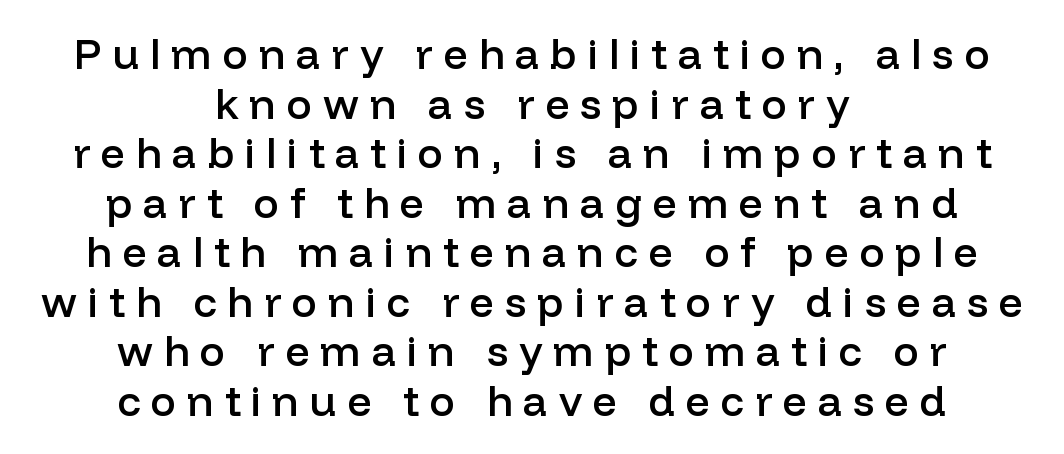
The image shows 42 px semibold sans-serif type, upright; set centered, line spacing 1.18x, unusually wide letter spacing (+0.26 em), not underlined; low stroke contrast and a medium x-height.
